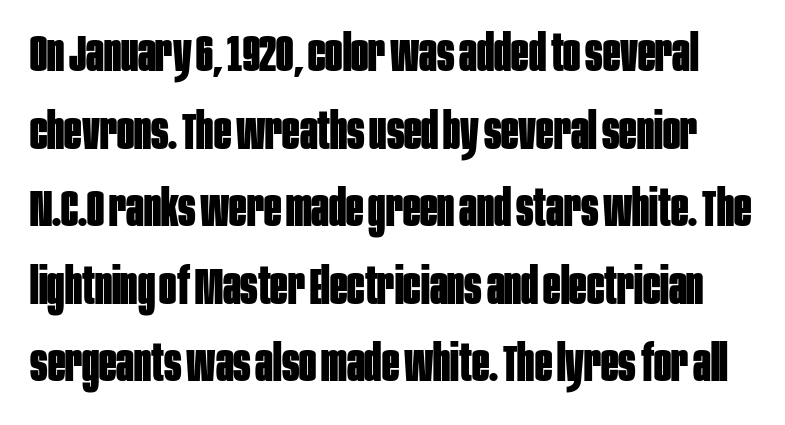
{"serif": "no", "italic": "no", "bold": "yes", "weight": "bold", "width": "condensed", "stroke_contrast": "low", "x_height": "large", "monospaced": "no", "underline": "no", "line_spacing": "normal", "line_spacing_ratio": 1.52, "letter_spacing": "normal", "letter_spacing_em": 0.0, "glyph_px": 51}
